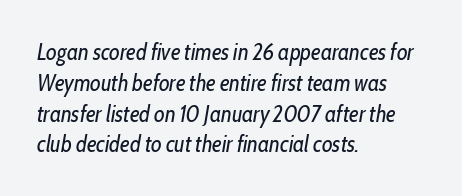
Q: Is the text bold? A: No.
Q: Is the text italic (slanted)? A: Yes, it leans right by about 10 degrees.
Q: Is the text underlined? A: No.
Q: How is the paragraph aligned? A: Left-aligned.
Q: Is the spacing between letters normal or unusually wide? A: Normal.
Q: Is the spacing between lines tight, normal or loose? A: Normal.
